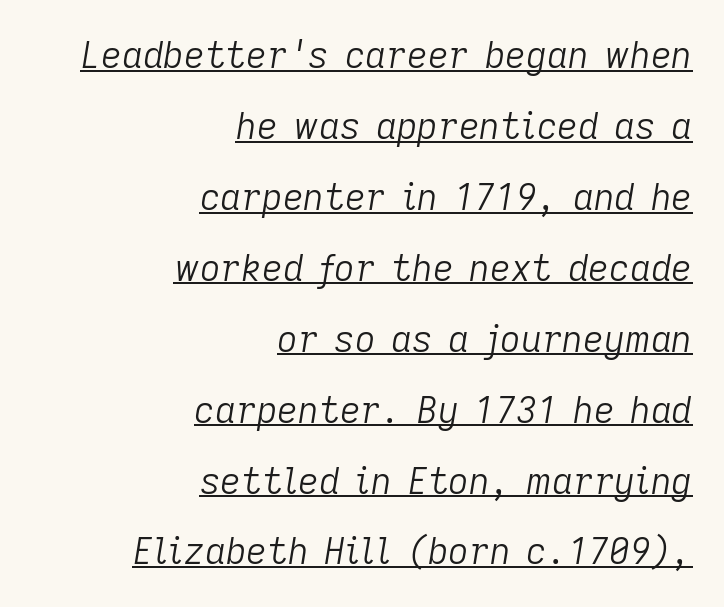
The image shows 36 px light type, italic (leaning right); set right-aligned, loose line spacing (1.97x), normal letter spacing, underlined; low stroke contrast and a medium x-height.
